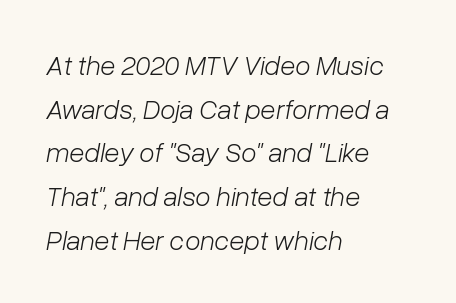
The glyphs look as if they've been sheared to an angle. Is this a fixed-width face? No — the glyphs have proportional, varying widths. Characters follow at the spacing the type designer built in. Lines of text with bare space underneath. No letter is thick-stroked: the sample isn't bold. Horizontal bands of white between lines are of average thickness.
